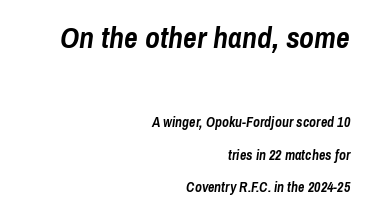
{"italic": "yes", "lean": "right", "slant_degrees": 8, "bold": "yes", "weight": "semibold", "width": "condensed", "stroke_contrast": "low", "x_height": "medium", "monospaced": "no", "underline": "no", "align": "right", "line_spacing": "loose", "line_spacing_ratio": 2.33, "letter_spacing": "normal", "letter_spacing_em": 0.0, "larger_block": "first", "size_ratio": 2.14, "glyph_px": 30}
